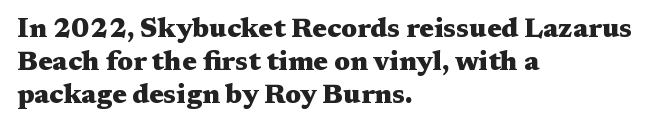
{"italic": "no", "bold": "yes", "underline": "no", "align": "left", "line_spacing_ratio": 1.23, "letter_spacing": "normal", "letter_spacing_em": 0.0, "glyph_px": 27}
